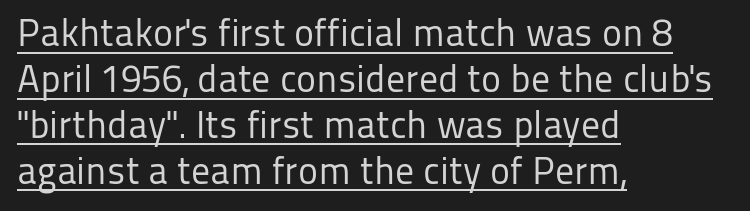
The image shows 38 px regular-weight sans-serif type, upright; set left-aligned, line spacing 1.21x, normal letter spacing, underlined; low stroke contrast and a medium x-height.
